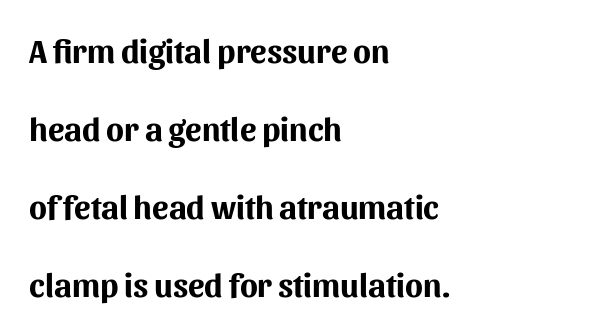
The image shows 33 px bold sans-serif type, upright; set left-aligned, loose line spacing (2.36x), normal letter spacing, not underlined; medium stroke contrast and a medium x-height.
